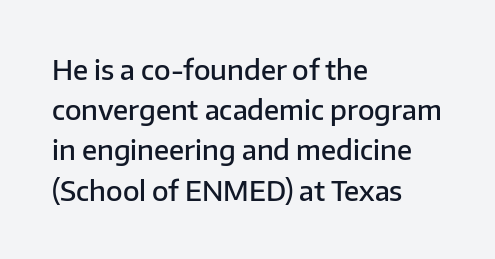
The paragraph has a hard left edge and a soft right edge. Nobody drew a line under any word here. Notice how descenders clear the ascenders below comfortably — that's standard leading. Its strokes are somewhat broadened, the hallmark of semibold type. The axis of the letterforms is exactly vertical. The letterforms sit shoulder to shoulder at normal distance.
